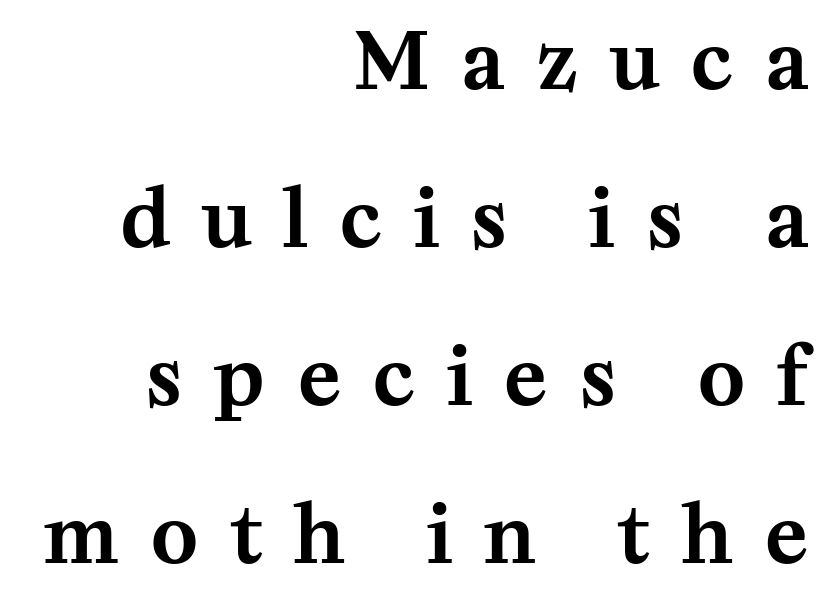
I'd call this a serif setting — the letters wear small feet. These lines are set flush right with a ragged left edge. Just letters on the line, the space beneath them empty. It's the straight-up-and-down kind of type. How are the letters spaced? Widely, with obvious added tracking. The designer dialed line spacing up above the default.
